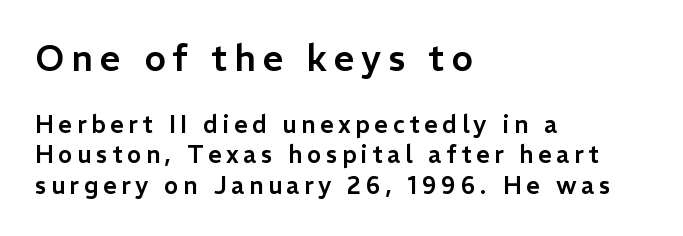
The image shows 36 px sans-serif type, upright; set left-aligned, normal line spacing (1.26x), not underlined; the first (top) block is 1.5x larger; low stroke contrast and a medium x-height.
